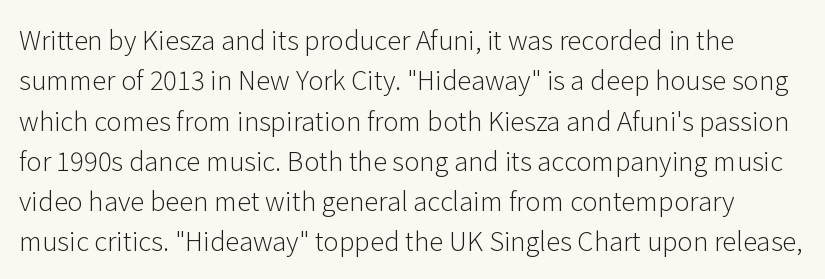
The image shows 26 px text type, upright; set normal line spacing (1.55x), normal letter spacing, not underlined.
